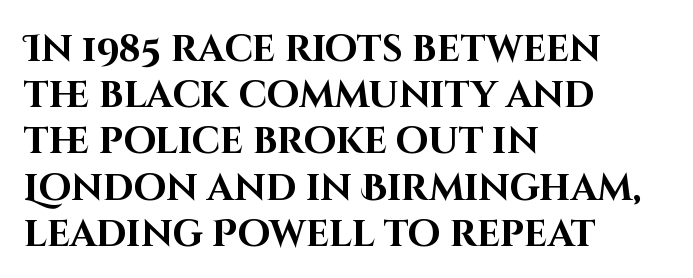
{"serif": "no", "italic": "no", "bold": "yes", "weight": "bold", "width": "normal", "stroke_contrast": "high", "x_height": "large", "monospaced": "no", "underline": "no", "align": "left", "line_spacing": "normal", "line_spacing_ratio": 1.25, "letter_spacing": "normal", "letter_spacing_em": 0.0, "glyph_px": 37}
